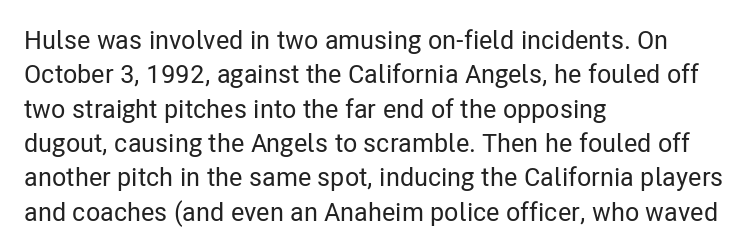
Q: Is the text italic (slanted)? A: No, it is upright.
Q: Is the text underlined? A: No.
Q: How is the paragraph aligned? A: Left-aligned.
Q: Is the spacing between letters normal or unusually wide? A: Normal.
Q: Is the spacing between lines tight, normal or loose? A: Normal.
